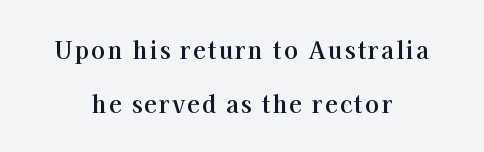
{"italic": "no", "bold": "yes", "underline": "no", "align": "center", "line_spacing": "loose", "line_spacing_ratio": 2.34, "glyph_px": 23}
